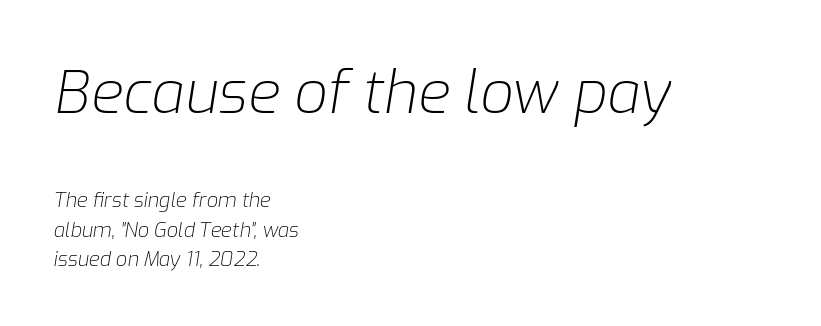
Designer's note — italics engaged. Spacing between characters is what you'd get straight out of the box. Short and long lines alike share a common starting point at left. The face used here appears at its bigger size in the upper chunk. A clean baseline with only descenders dipping below it. The rendering uses natural spacing where letterforms have individual widths.
